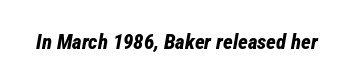
The image shows 21 px bold type, italic (leaning right); set normal letter spacing, not underlined.
